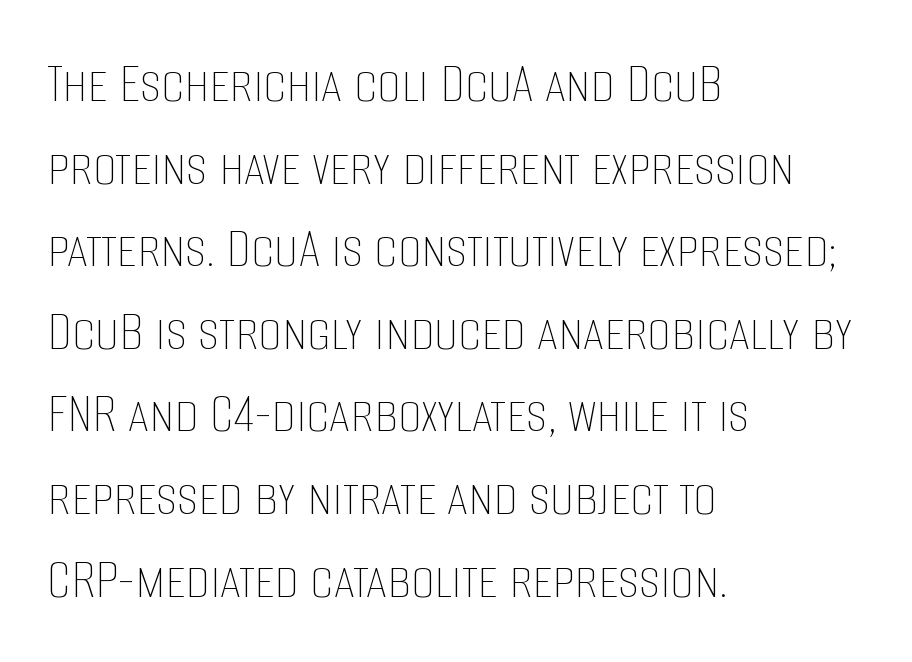
{"italic": "no", "bold": "no", "weight": "thin", "width": "condensed", "stroke_contrast": "low", "x_height": "large", "monospaced": "no", "underline": "no", "align": "left", "line_spacing": "normal", "line_spacing_ratio": 1.4, "letter_spacing": "normal", "letter_spacing_em": 0.0, "glyph_px": 59}
